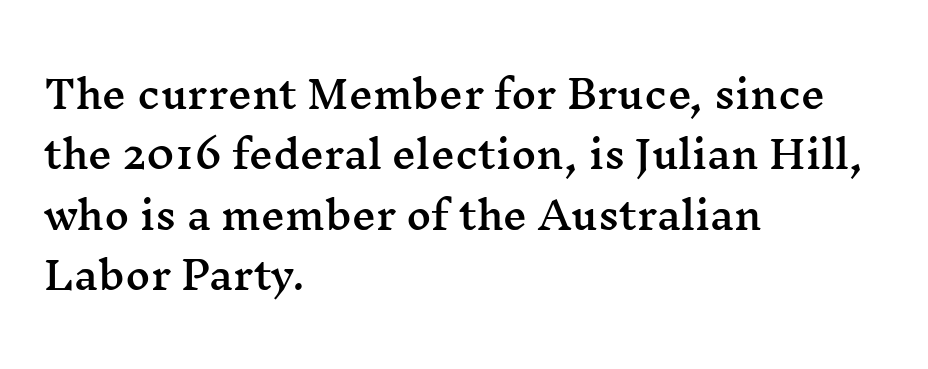
The glyphs in this specimen are seriffed. Unlike italic type, these characters show no tilt at all. If you drew a ruler down the left edge, every line would touch it. One glance says typical: line gaps are just what's usual.
